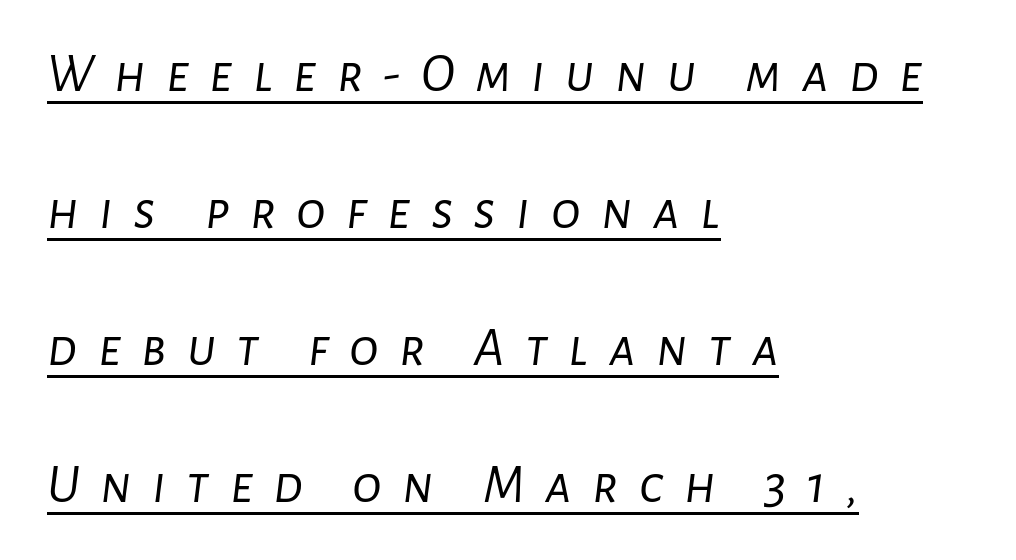
The image shows 55 px light type, italic (leaning right); set left-aligned, loose line spacing (2.49x), unusually wide letter spacing (+0.37 em), underlined; low stroke contrast and a medium x-height.
